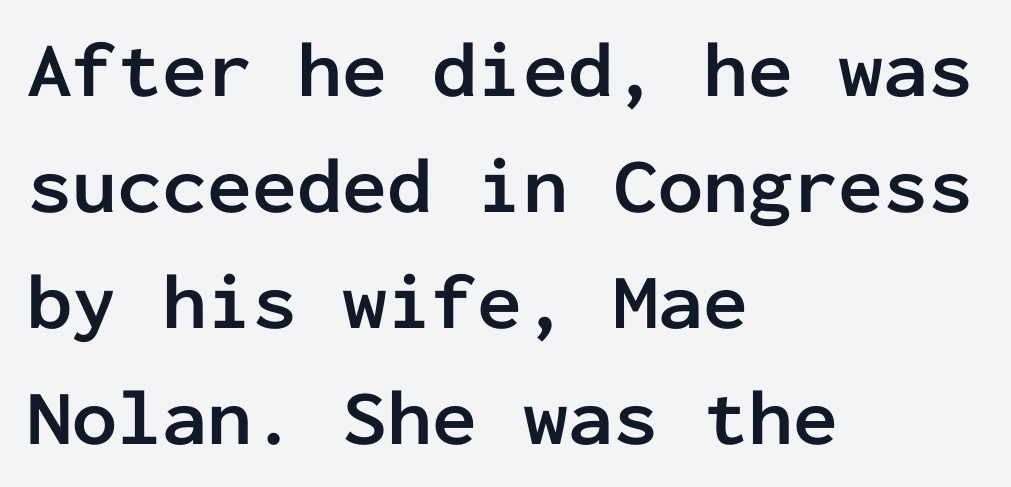
{"serif": "no", "italic": "no", "bold": "yes", "weight": "semibold", "width": "normal", "stroke_contrast": "low", "x_height": "medium", "monospaced": "yes", "underline": "no", "align": "left", "line_spacing": "normal", "line_spacing_ratio": 1.45, "letter_spacing": "normal", "letter_spacing_em": 0.0, "glyph_px": 80}
